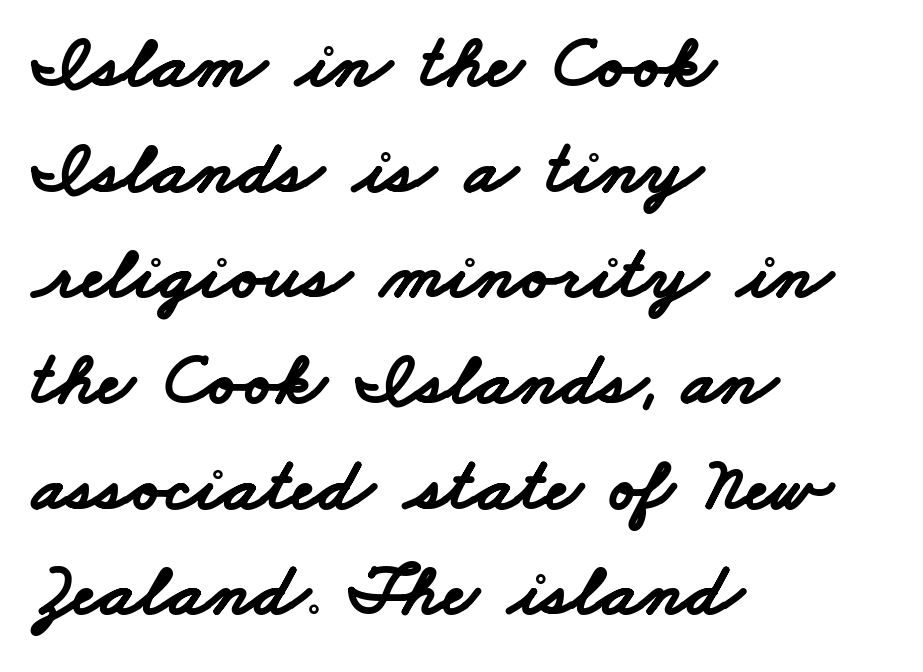
The image shows 76 px bold, wide sans-serif type; set left-aligned, normal line spacing (1.39x), normal letter spacing, not underlined; low stroke contrast and a small x-height.
